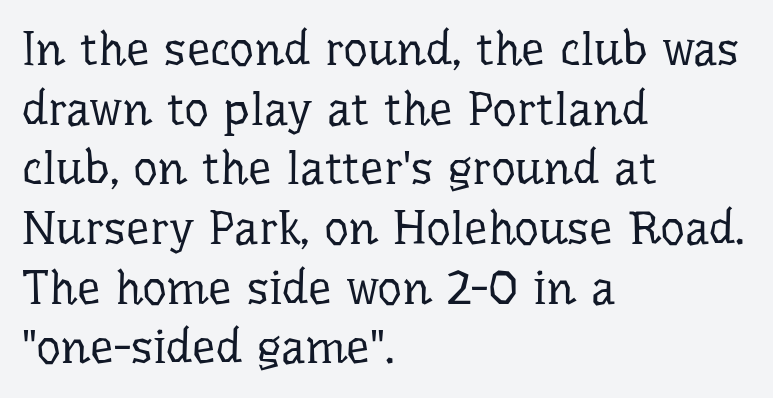
{"serif": "yes", "italic": "no", "bold": "no", "weight": "regular", "width": "normal", "stroke_contrast": "low", "x_height": "medium", "monospaced": "no", "underline": "no", "align": "left", "line_spacing": "normal", "line_spacing_ratio": 1.27, "letter_spacing": "normal", "letter_spacing_em": 0.0, "glyph_px": 47}
